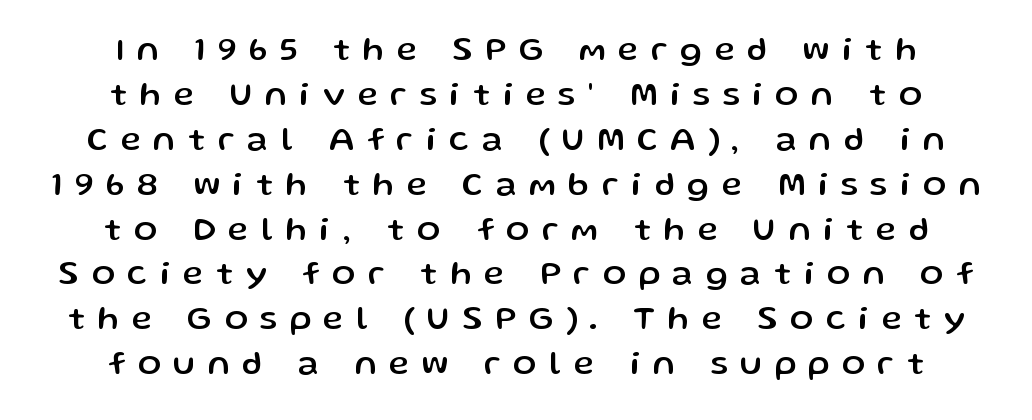
Students, note that the glyphs here are deliberately spaced far apart. A typesetter would label this face a sans. Descender tails drop into unmarked territory. A typesetter would mark this as roman, not italic. The lines in this sample share a center point and differ in where they start and stop. The rows are spaced the way most documents space them.
